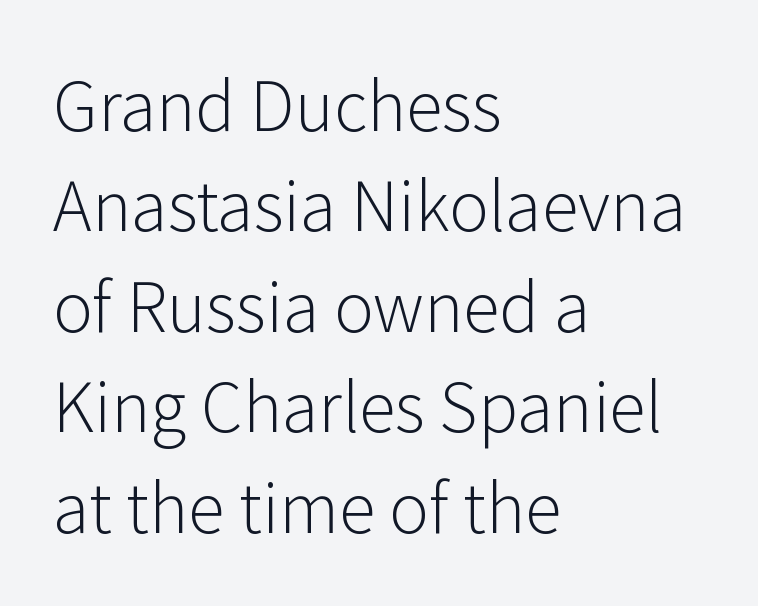
Q: Is the text bold? A: No.
Q: Is the text italic (slanted)? A: No, it is upright.
Q: Is the typeface a serif or a sans-serif typeface? A: Sans-serif.
Q: Is the text underlined? A: No.
Q: How is the paragraph aligned? A: Left-aligned.
Q: Is the spacing between letters normal or unusually wide? A: Normal.
Q: Is the spacing between lines tight, normal or loose? A: Normal.
Q: Width (condensed, normal, or wide)? A: Normal.
Q: Stroke contrast? A: Low.
Q: x-height? A: Medium.
Q: Monospaced? A: No.
